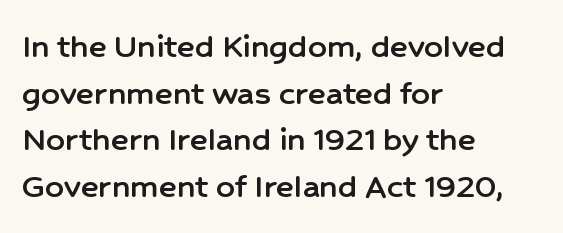
Q: Is the text italic (slanted)? A: No, it is upright.
Q: Is the typeface a serif or a sans-serif typeface? A: Sans-serif.
Q: Is the text underlined? A: No.
Q: How is the paragraph aligned? A: Left-aligned.
Q: Is the spacing between letters normal or unusually wide? A: Normal.
Q: Is the spacing between lines tight, normal or loose? A: Normal.
Q: Width (condensed, normal, or wide)? A: Normal.
Q: Stroke contrast? A: Low.
Q: x-height? A: Medium.
Q: Monospaced? A: No.
